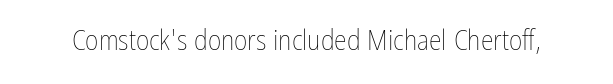
The image shows 29 px thin, condensed type, upright; set normal letter spacing, not underlined; low stroke contrast and a medium x-height.
